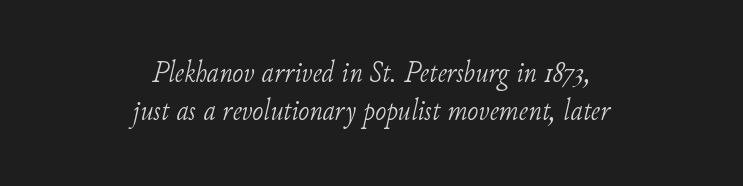
{"serif": "yes", "italic": "yes", "lean": "right", "slant_degrees": 11, "bold": "no", "weight": "light", "width": "normal", "stroke_contrast": "low", "x_height": "small", "monospaced": "no", "underline": "no", "align": "center", "line_spacing": "normal", "line_spacing_ratio": 1.27, "letter_spacing": "normal", "letter_spacing_em": 0.0, "glyph_px": 30}
